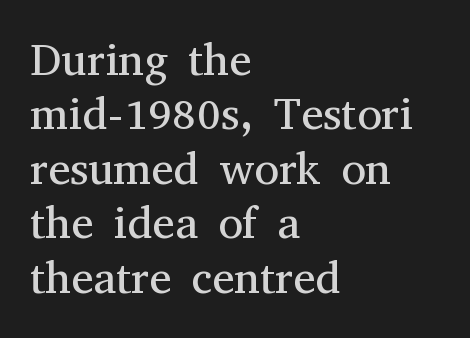
{"serif": "yes", "italic": "no", "bold": "no", "weight": "regular", "width": "normal", "stroke_contrast": "medium", "x_height": "medium", "monospaced": "no", "underline": "no", "align": "left", "line_spacing_ratio": 1.21, "letter_spacing": "normal", "letter_spacing_em": 0.0, "glyph_px": 45}
